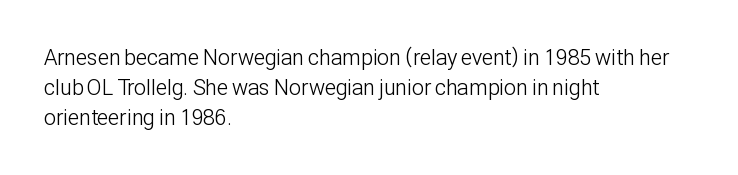
The image shows 22 px text type, upright; set left-aligned, normal line spacing (1.36x), normal letter spacing, not underlined.
